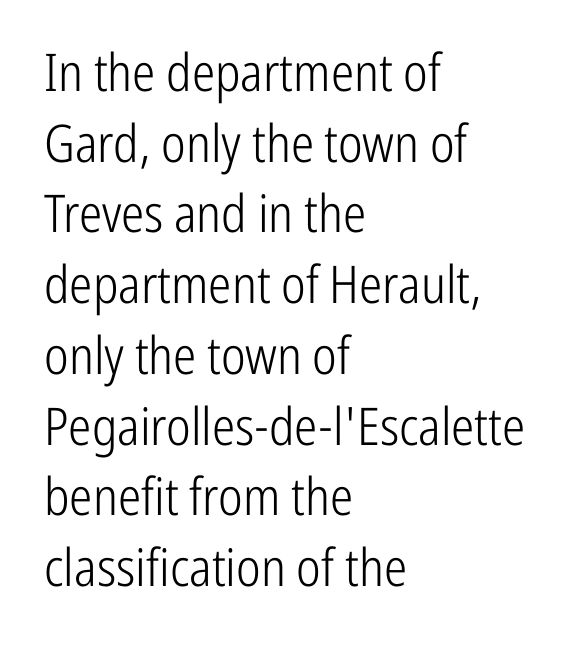
{"serif": "no", "italic": "no", "bold": "no", "weight": "light", "width": "condensed", "stroke_contrast": "low", "x_height": "medium", "monospaced": "no", "underline": "no", "align": "left", "line_spacing": "normal", "line_spacing_ratio": 1.36, "letter_spacing": "normal", "letter_spacing_em": 0.0, "glyph_px": 52}
